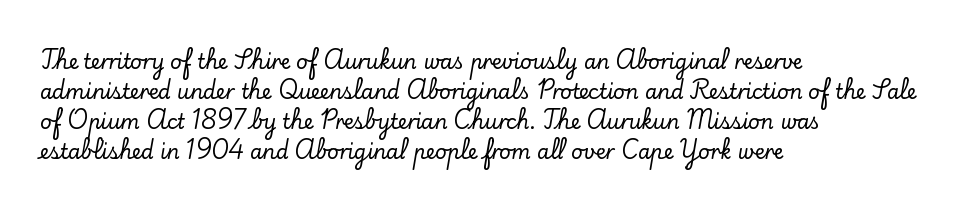
Q: Is the text italic (slanted)? A: Yes.
Q: Is the text underlined? A: No.
Q: How is the paragraph aligned? A: Left-aligned.
Q: Is the spacing between letters normal or unusually wide? A: Normal.
Q: Is the spacing between lines tight, normal or loose? A: Normal.
